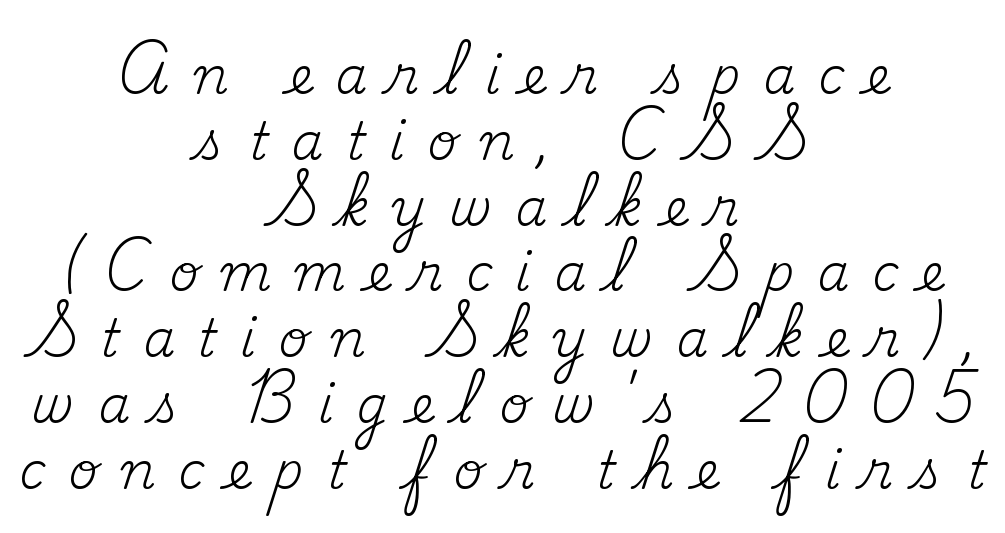
The image shows 51 px regular-weight serif type; set centered, normal line spacing (1.29x), unusually wide letter spacing (+0.45 em), not underlined; medium stroke contrast and a small x-height.
